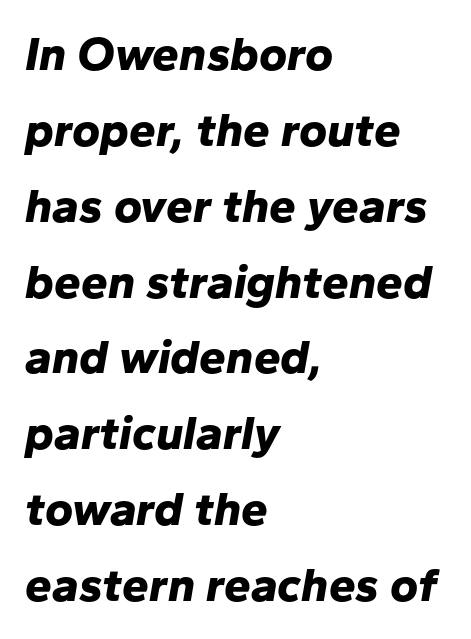
Q: Is the text bold? A: Yes.
Q: Is the text italic (slanted)? A: Yes, it leans right by about 10 degrees.
Q: Is the text underlined? A: No.
Q: How is the paragraph aligned? A: Left-aligned.
Q: Is the spacing between letters normal or unusually wide? A: Normal.
Q: Is the spacing between lines tight, normal or loose? A: Normal.
Q: Width (condensed, normal, or wide)? A: Normal.
Q: Stroke contrast? A: Low.
Q: x-height? A: Medium.
Q: Monospaced? A: No.
